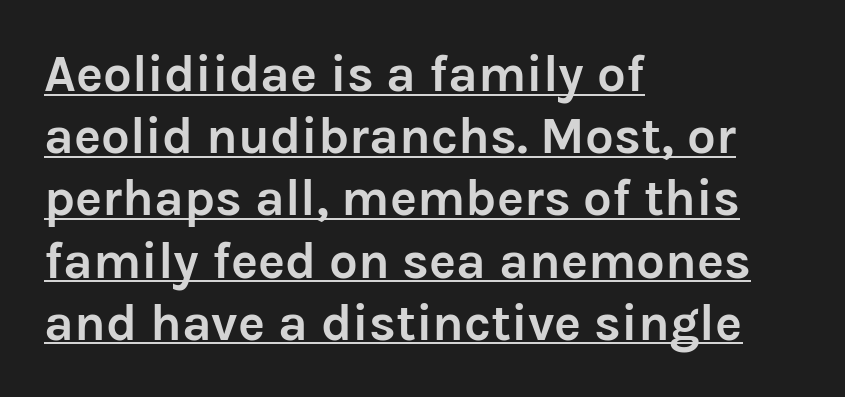
The image shows 51 px semibold sans-serif type, upright; set left-aligned, line spacing 1.22x, normal letter spacing, underlined; low stroke contrast and a medium x-height.
